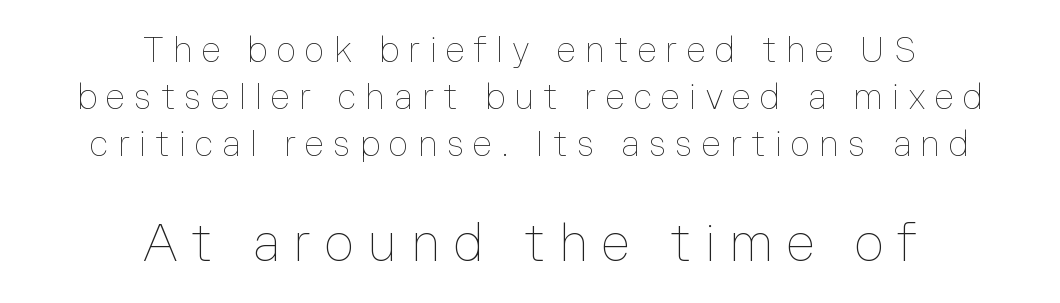
{"italic": "no", "bold": "no", "weight": "thin", "width": "normal", "stroke_contrast": "low", "x_height": "medium", "monospaced": "no", "underline": "no", "align": "center", "line_spacing": "normal", "line_spacing_ratio": 1.35, "letter_spacing": "wide", "letter_spacing_em": 0.26, "larger_block": "second", "size_ratio": 1.49, "glyph_px": 52}
